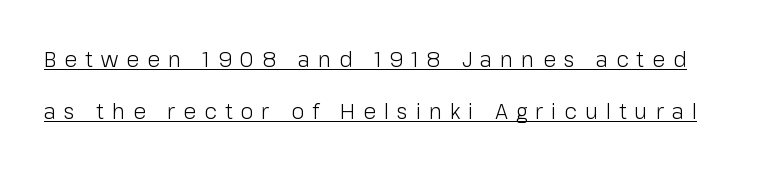
The image shows 21 px text type, upright; set loose line spacing (2.49x), unusually wide letter spacing (+0.38 em), underlined.
